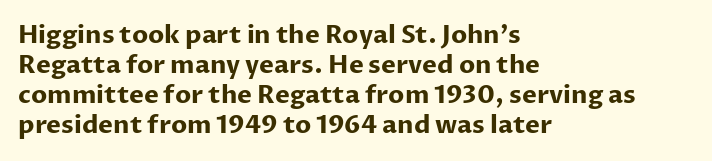
Q: Is the text bold? A: Yes.
Q: Is the text italic (slanted)? A: No, it is upright.
Q: Is the text underlined? A: No.
Q: How is the paragraph aligned? A: Left-aligned.
Q: Is the spacing between letters normal or unusually wide? A: Normal.
